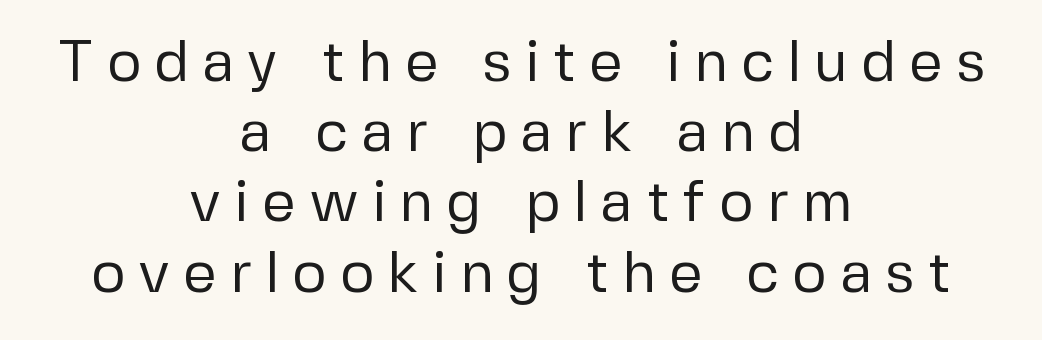
The image shows 59 px regular-weight sans-serif type, upright; set centered, line spacing 1.19x, unusually wide letter spacing (+0.22 em), not underlined; low stroke contrast and a medium x-height.
